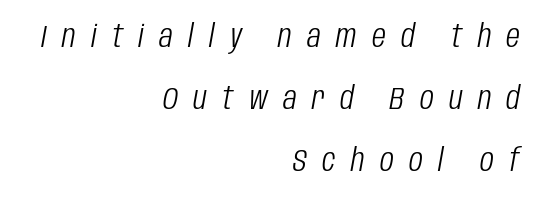
Q: Is the text bold? A: No.
Q: Is the text italic (slanted)? A: Yes, it leans right by about 10 degrees.
Q: Is the text underlined? A: No.
Q: How is the paragraph aligned? A: Right-aligned.
Q: Is the spacing between letters normal or unusually wide? A: Unusually wide.
Q: Is the spacing between lines tight, normal or loose? A: Loose.
Q: Width (condensed, normal, or wide)? A: Condensed.
Q: Stroke contrast? A: Low.
Q: x-height? A: Large.
Q: Monospaced? A: No.
